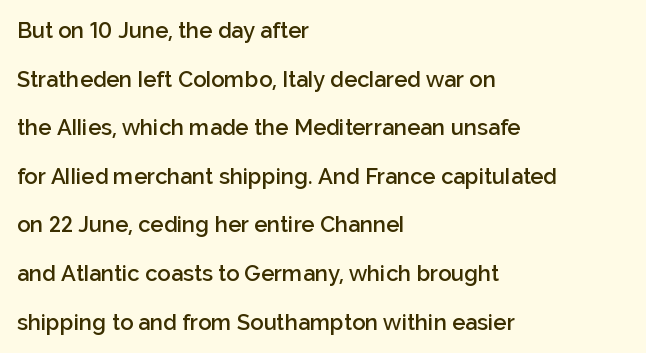
{"italic": "no", "bold": "semi", "underline": "no", "align": "left", "line_spacing": "loose", "line_spacing_ratio": 2.21, "letter_spacing": "normal", "letter_spacing_em": 0.0, "glyph_px": 22}
